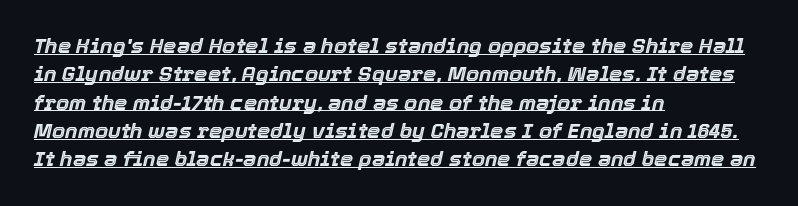
Q: Is the text italic (slanted)? A: Yes, it leans right by about 12 degrees.
Q: Is the text underlined? A: Yes.
Q: How is the paragraph aligned? A: Left-aligned.
Q: Is the spacing between letters normal or unusually wide? A: Normal.
Q: Is the spacing between lines tight, normal or loose? A: Normal.
